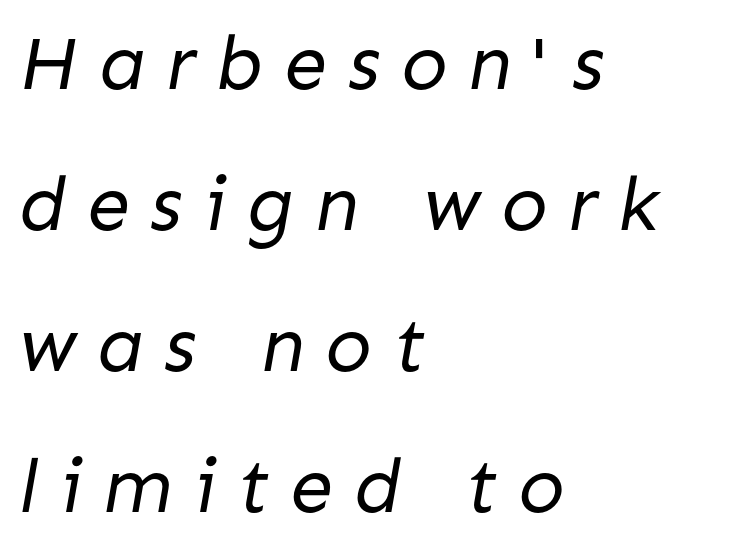
Line beginnings align vertically; line endings do not. Beneath every word, the page is bare. Each letter keeps its own natural width here, so spacing adapts to shape. Is the type heavy? It reads as light-to-regular instead. Note: no serifs on the glyphs. Caption: expanded tracking, letters set apart.
